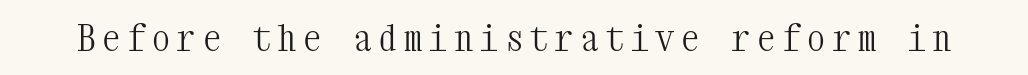
{"serif": "yes", "italic": "no", "bold": "no", "weight": "light", "width": "condensed", "stroke_contrast": "medium", "x_height": "medium", "monospaced": "yes", "underline": "no", "letter_spacing": "wide", "letter_spacing_em": 0.2, "glyph_px": 36}
